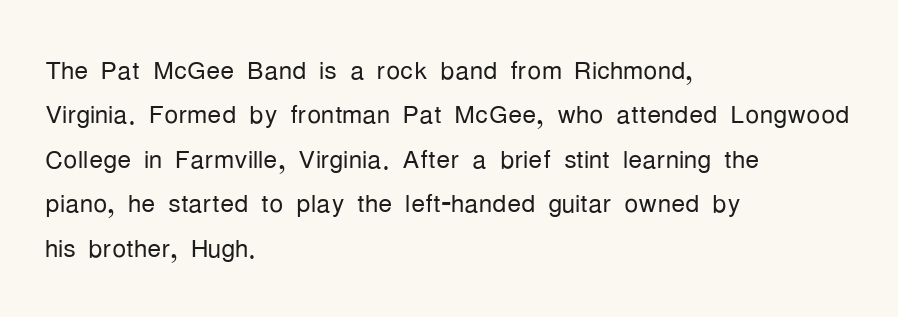
Varying glyph widths throughout — classic text-font behaviour. These lines are composed in type without serifs. Vertical spacing — default. Leftover space on each line is placed entirely after the last word.
